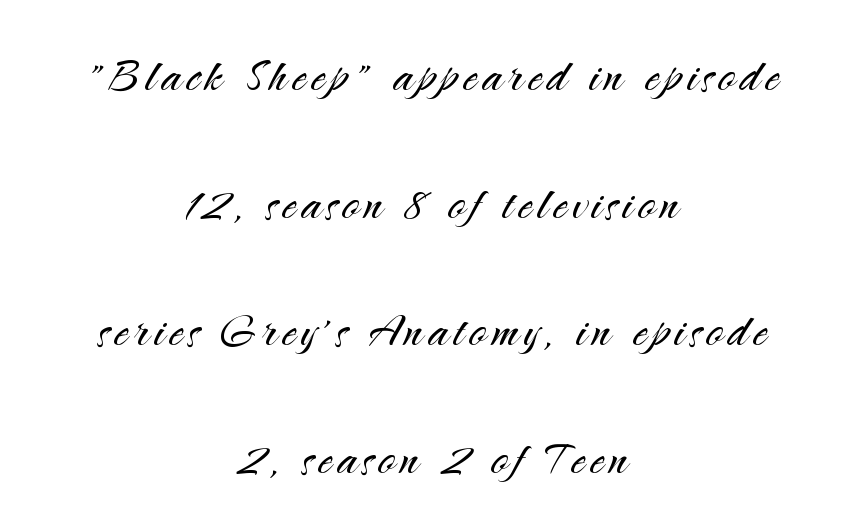
The image shows 57 px light sans-serif type; set centered, loose line spacing (2.24x), not underlined; medium stroke contrast and a small x-height.
